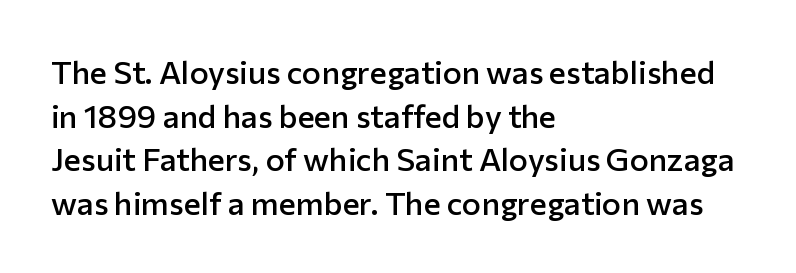
Slightly chunky letters — semibold, I'd say, not full bold. Standard letterfit; no display-style spreading of the glyphs. The font family rendered here belongs to the sans-serif group. Each new line begins a customary step beneath the previous one.
